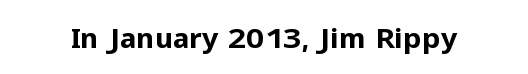
{"serif": "no", "italic": "no", "bold": "yes", "weight": "bold", "width": "normal", "stroke_contrast": "low", "x_height": "medium", "monospaced": "no", "underline": "no", "letter_spacing": "normal", "letter_spacing_em": 0.0, "glyph_px": 28}
